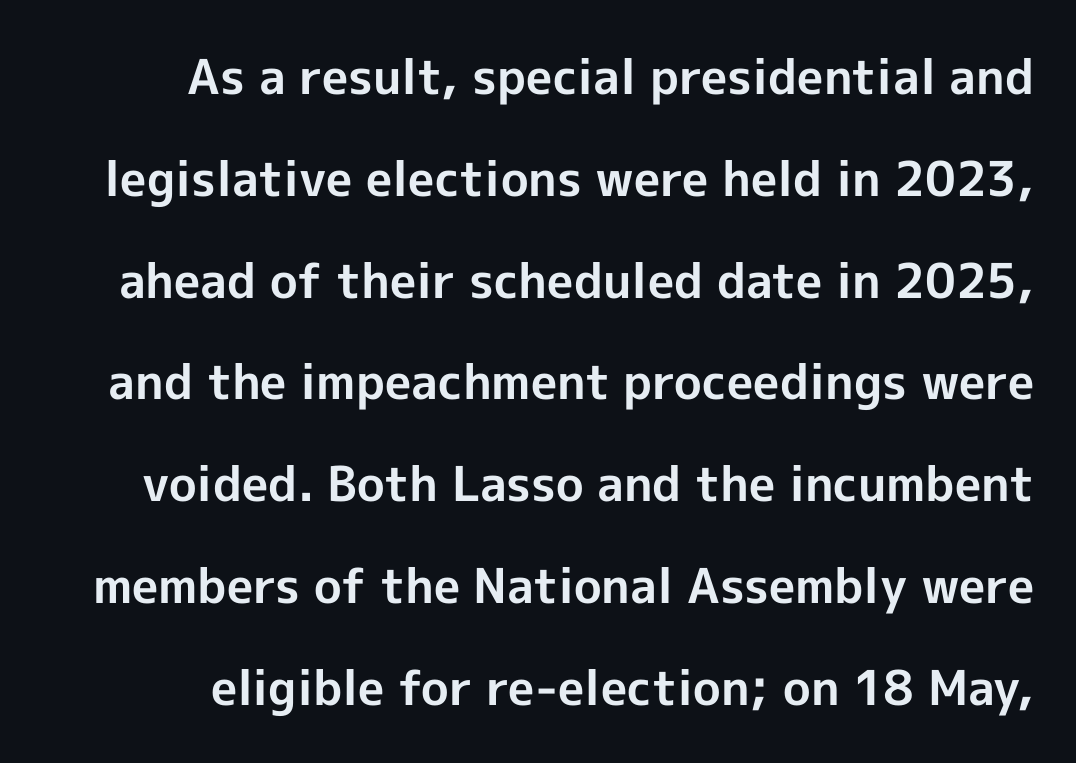
The image shows 48 px bold sans-serif type, upright; set loose line spacing (2.12x), normal letter spacing, not underlined; a medium x-height.
